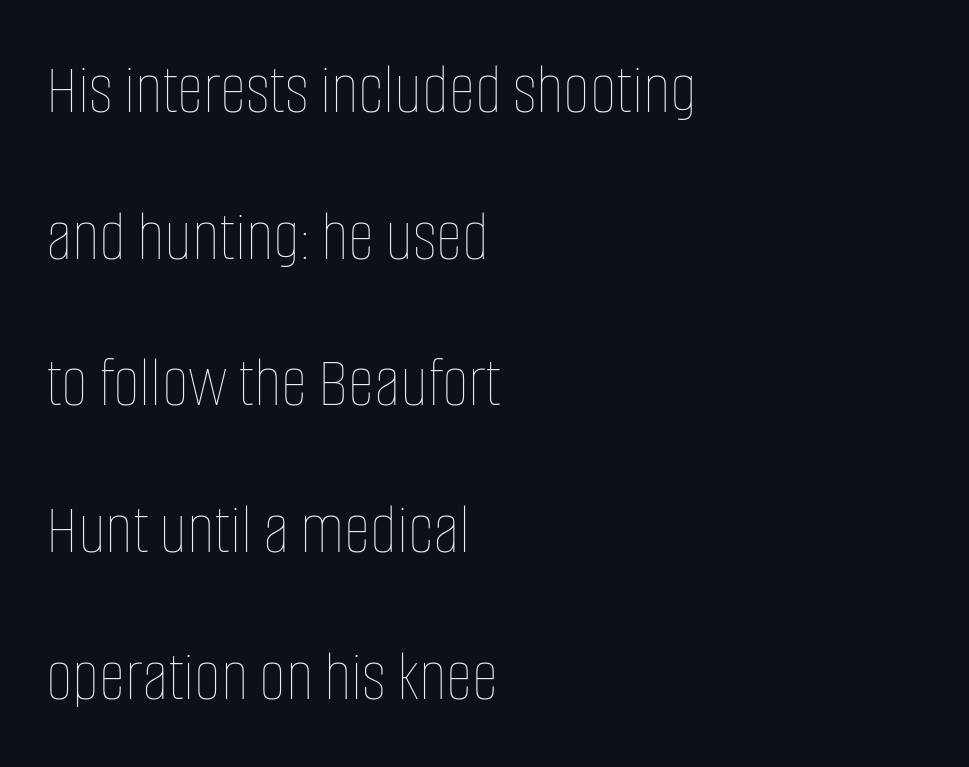
The image shows 73 px thin, condensed type, upright; set left-aligned, loose line spacing (2.01x), normal letter spacing, not underlined; low stroke contrast and a large x-height.
